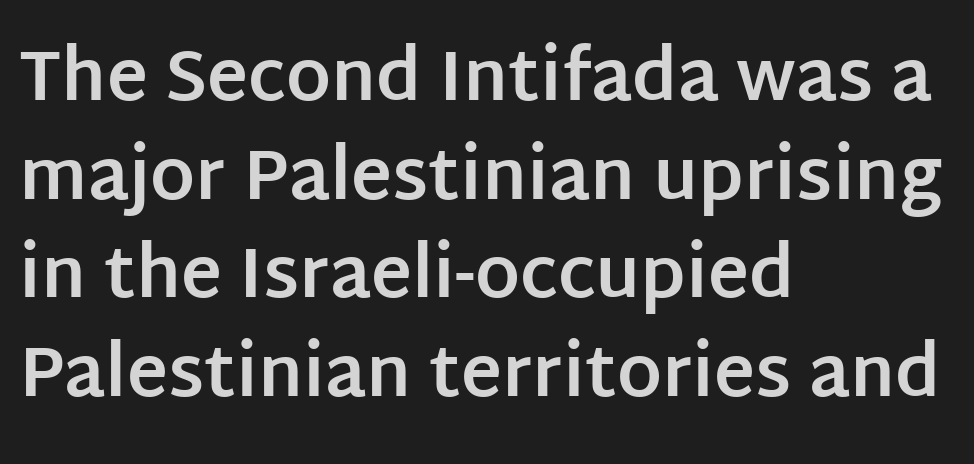
{"serif": "no", "italic": "no", "bold": "yes", "weight": "bold", "width": "normal", "stroke_contrast": "low", "x_height": "large", "monospaced": "no", "underline": "no", "align": "left", "line_spacing": "normal", "line_spacing_ratio": 1.41, "letter_spacing": "normal", "letter_spacing_em": 0.0, "glyph_px": 70}
